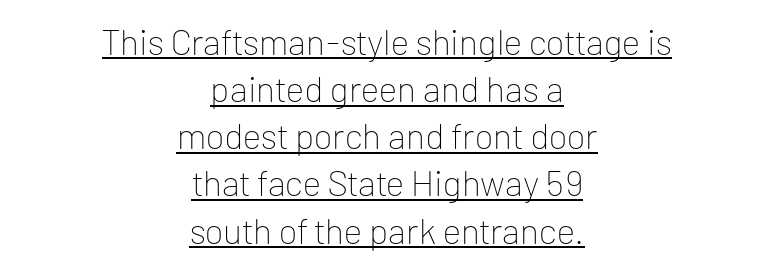
The rendering keeps characters at their native spacing. Ascenders rise straight up at ninety degrees. Type style note: lacks serifs. No extra ink here — the face is not bold. Glance below the letters and you will spot a drawn line. The paragraph has two soft edges and a firm central axis.
